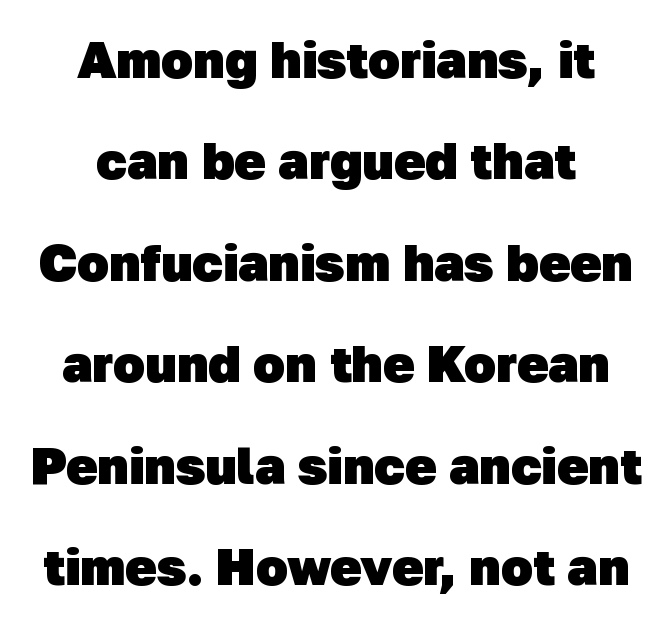
{"serif": "no", "bold": "yes", "weight": "heavy", "width": "normal", "stroke_contrast": "low", "x_height": "medium", "monospaced": "no", "underline": "no", "align": "center", "line_spacing": "loose", "line_spacing_ratio": 1.95, "letter_spacing": "normal", "letter_spacing_em": 0.0, "glyph_px": 52}
